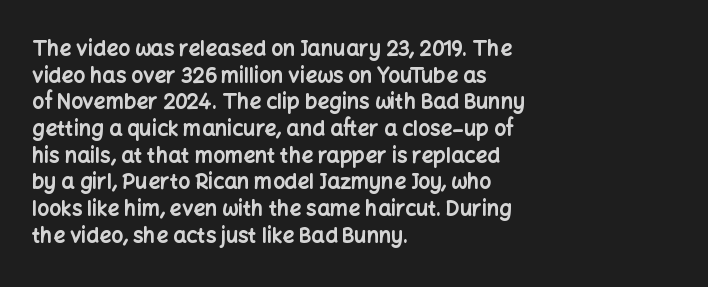
Q: Is the text bold? A: Yes.
Q: Is the text italic (slanted)? A: No, it is upright.
Q: Is the text underlined? A: No.
Q: How is the paragraph aligned? A: Left-aligned.
Q: Is the spacing between letters normal or unusually wide? A: Normal.
Q: Is the spacing between lines tight, normal or loose? A: Normal.
